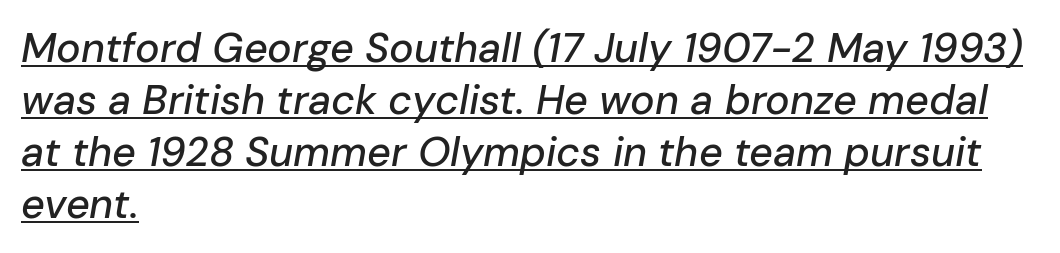
Check the space under the baseline: a stroke is drawn there. Is this a fixed-width face? No — the glyphs have proportional, varying widths. The leading is moderate, giving the passage an even texture. Spacing between characters is what you'd get straight out of the box. The paragraph has a hard left edge and a soft right edge.
